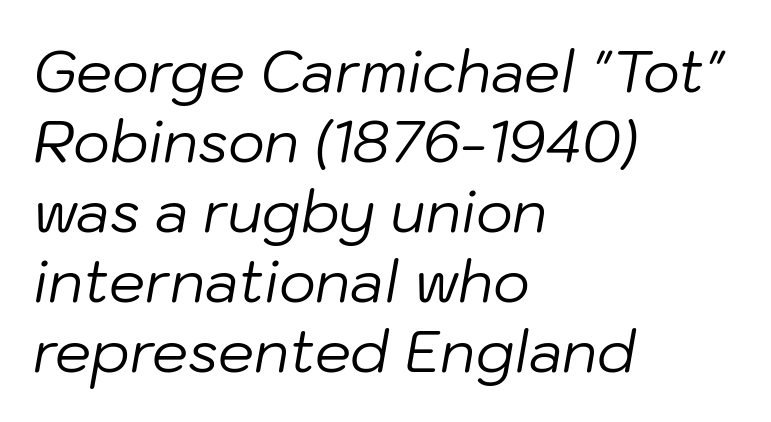
This reads as an unemphasized weight, regular at the heaviest. Would a proofreader flag this as italicized? Yes. The passage shown is typed in a proportional face where columns would drift. Unmarked baselines from the first word to the last. The rag falls on the right side of this text block.
